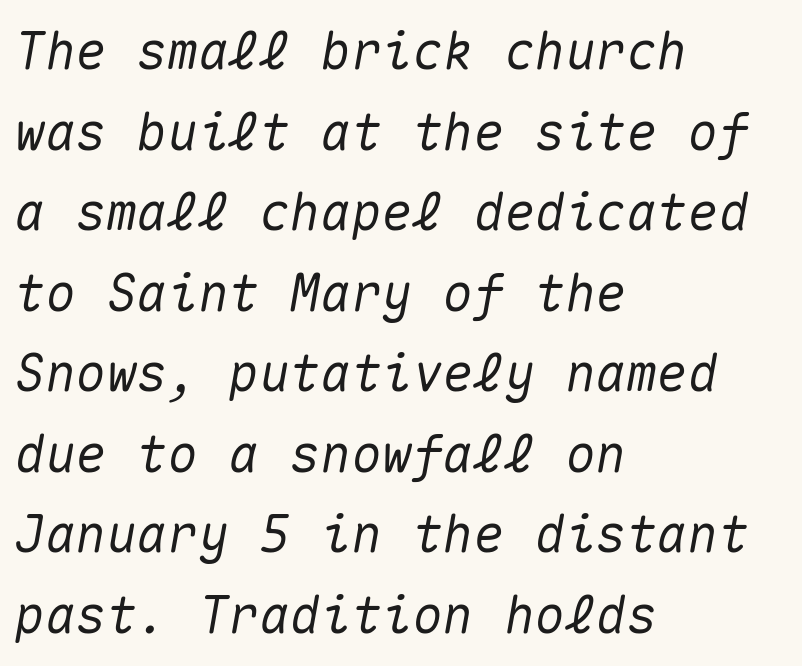
The image shows 51 px text type, italic (leaning right), monospaced; set left-aligned, normal line spacing (1.58x), normal letter spacing, not underlined; medium stroke contrast and a medium x-height.
